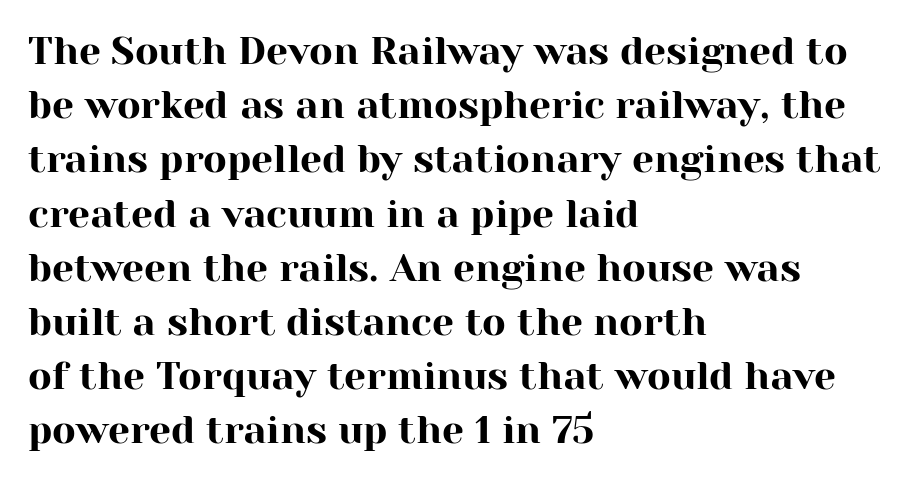
{"serif": "yes", "italic": "no", "width": "normal", "stroke_contrast": "high", "x_height": "medium", "monospaced": "no", "underline": "no", "align": "left", "line_spacing": "normal", "line_spacing_ratio": 1.39, "letter_spacing": "normal", "letter_spacing_em": 0.0, "glyph_px": 39}
